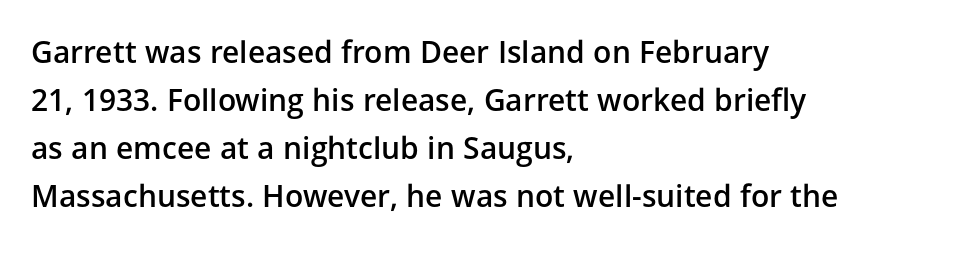
Q: Is the text bold? A: Semi-bold.
Q: Is the text italic (slanted)? A: No, it is upright.
Q: Is the typeface a serif or a sans-serif typeface? A: Sans-serif.
Q: Is the text underlined? A: No.
Q: How is the paragraph aligned? A: Left-aligned.
Q: Is the spacing between letters normal or unusually wide? A: Normal.
Q: Is the spacing between lines tight, normal or loose? A: Normal.
Q: Width (condensed, normal, or wide)? A: Normal.
Q: Stroke contrast? A: Low.
Q: x-height? A: Medium.
Q: Monospaced? A: No.
